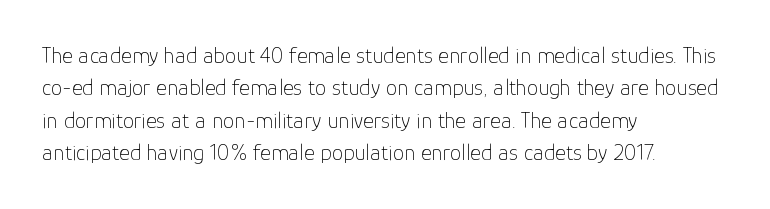
{"italic": "no", "bold": "no", "underline": "no", "align": "left", "line_spacing": "normal", "line_spacing_ratio": 1.41, "letter_spacing": "normal", "letter_spacing_em": 0.0, "glyph_px": 23}
